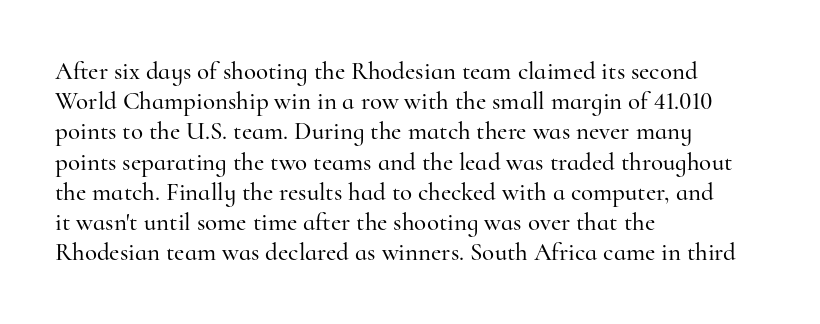
{"italic": "no", "underline": "no", "align": "left", "line_spacing_ratio": 1.21, "letter_spacing": "normal", "letter_spacing_em": 0.0, "glyph_px": 25}
